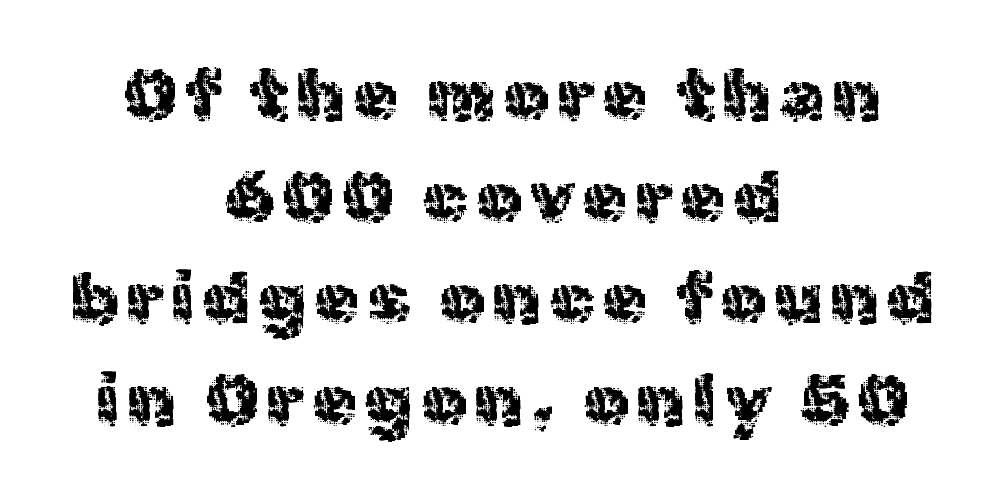
Each row of text sits above clean, open space. Normally led — the rows are evenly, conventionally spaced. Are there feet on the stems? There aren't — it's a sans. Do the characters align in a grid? No, the font is proportional.
